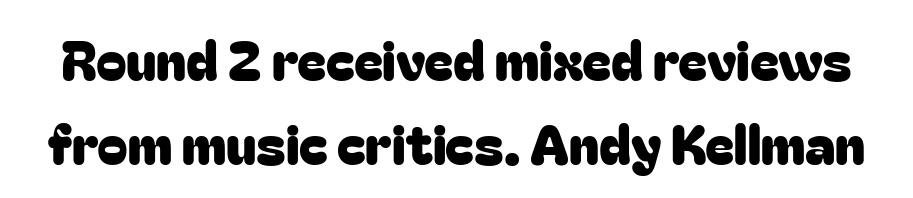
The image shows 55 px sans-serif type, upright; set normal line spacing (1.52x), normal letter spacing, not underlined; low stroke contrast and a medium x-height.
